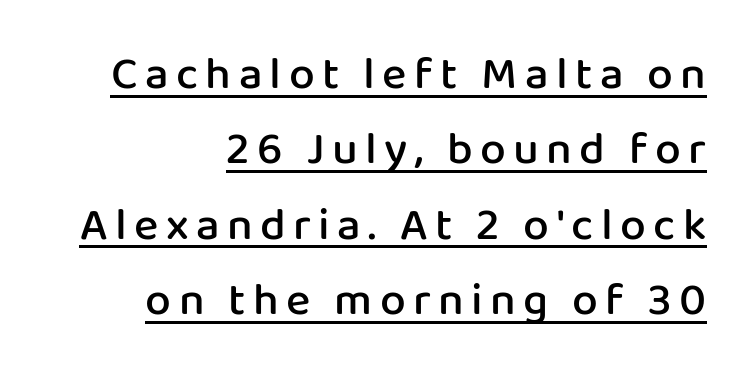
Q: Is the text bold? A: Semi-bold.
Q: Is the text italic (slanted)? A: No, it is upright.
Q: Is the typeface a serif or a sans-serif typeface? A: Sans-serif.
Q: Is the text underlined? A: Yes.
Q: How is the paragraph aligned? A: Right-aligned.
Q: Is the spacing between lines tight, normal or loose? A: Normal.
Q: Width (condensed, normal, or wide)? A: Normal.
Q: Stroke contrast? A: Low.
Q: x-height? A: Medium.
Q: Monospaced? A: No.
